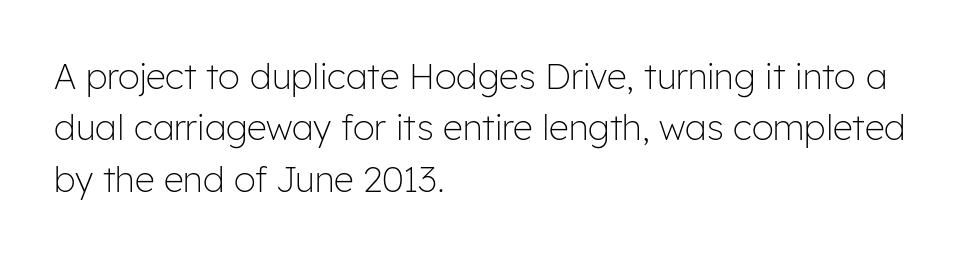
The image shows 35 px light sans-serif type, upright; set left-aligned, normal line spacing (1.47x), normal letter spacing, not underlined; low stroke contrast and a medium x-height.
